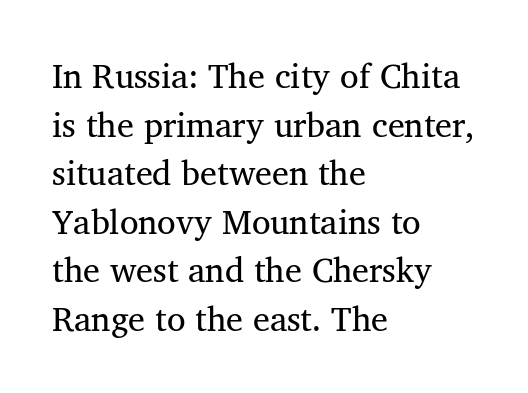
Ascenders rise straight up at ninety degrees. Think of a printed novel: that variable character pitch is what you see here. Each new line begins a customary step beneath the previous one. Look at the tracking — it's just the regular setting, nothing added. The compositor pushed each line to the left boundary. The glyphs in this specimen are seriffed.
